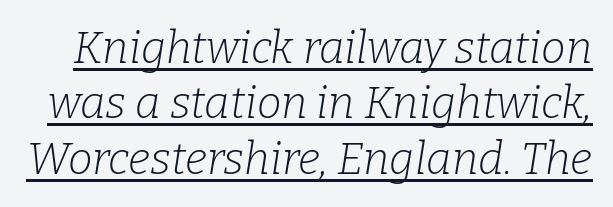
Q: Is the text bold? A: No.
Q: Is the text italic (slanted)? A: Yes, it leans right by about 9 degrees.
Q: Is the typeface a serif or a sans-serif typeface? A: Serif.
Q: Is the text underlined? A: Yes.
Q: Is the spacing between letters normal or unusually wide? A: Normal.
Q: Is the spacing between lines tight, normal or loose? A: Normal.
Q: Width (condensed, normal, or wide)? A: Normal.
Q: Stroke contrast? A: Low.
Q: x-height? A: Medium.
Q: Monospaced? A: No.
